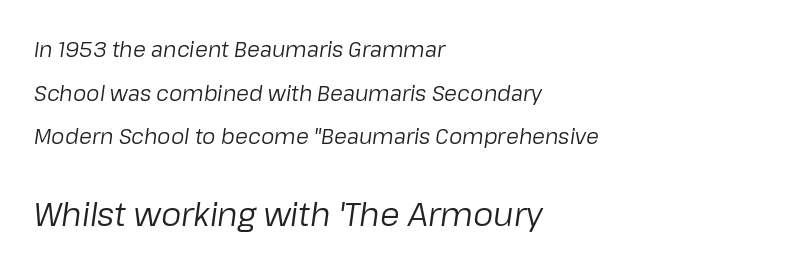
The image shows 32 px regular-weight type, italic (leaning right); set left-aligned, loose line spacing (2.08x), normal letter spacing, not underlined; the second (bottom) block is 1.52x larger; low stroke contrast and a medium x-height.
